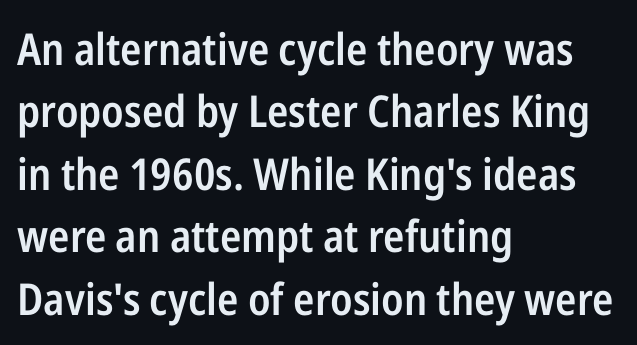
{"serif": "no", "italic": "no", "bold": "semi", "weight": "semibold", "width": "condensed", "stroke_contrast": "low", "x_height": "medium", "monospaced": "no", "underline": "no", "align": "left", "line_spacing": "normal", "line_spacing_ratio": 1.42, "letter_spacing": "normal", "letter_spacing_em": 0.0, "glyph_px": 44}
